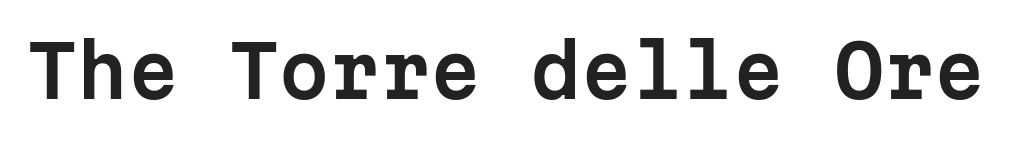
The image shows 72 px sans-serif type, upright, monospaced; set normal letter spacing, not underlined; low stroke contrast and a medium x-height.
